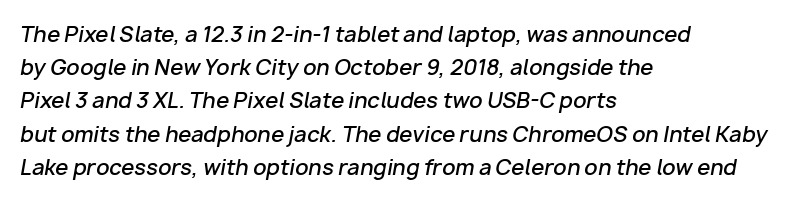
Q: Is the text bold? A: Semi-bold.
Q: Is the text italic (slanted)? A: Yes, it leans right by about 10 degrees.
Q: Is the text underlined? A: No.
Q: How is the paragraph aligned? A: Left-aligned.
Q: Is the spacing between letters normal or unusually wide? A: Normal.
Q: Is the spacing between lines tight, normal or loose? A: Normal.
